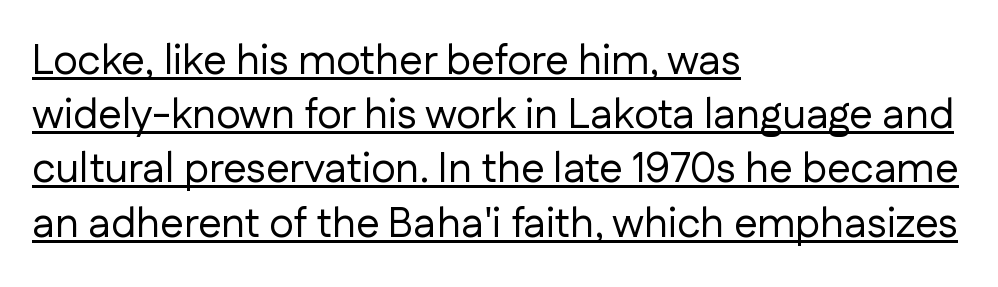
A typesetter would mark this as roman, not italic. Letterform terminals end flat and unadorned throughout the passage. On a weight scale, this lands at 450 or below. There is no visible air inserted between adjacent glyphs.
